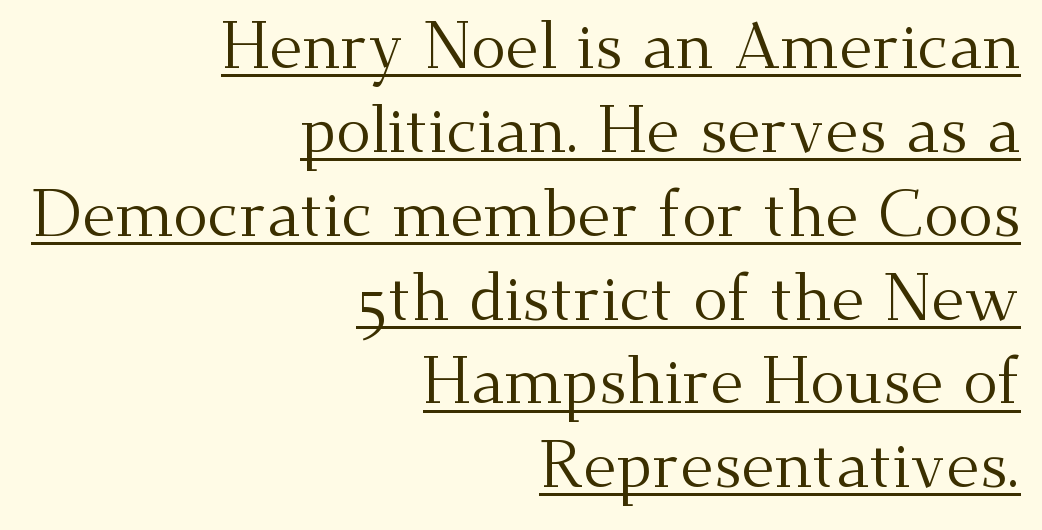
Ascenders rise straight up at ninety degrees. Horizontally, the lines are justified to the trailing edge only. The face used here is proportionally spaced, like ordinary book or web type. This reads as an unemphasized weight, regular at the heaviest. The type is set solid horizontally, with unmodified tracking. Notice how descenders clear the ascenders below comfortably — that's standard leading.
